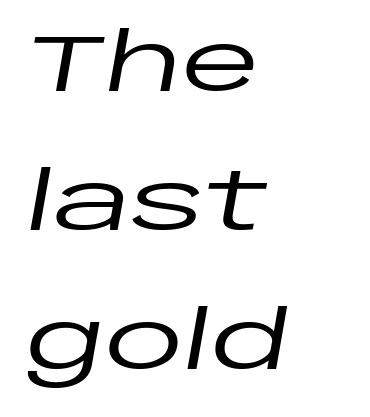
Q: Is the text italic (slanted)? A: Yes, it leans right by about 10 degrees.
Q: Is the text underlined? A: No.
Q: How is the paragraph aligned? A: Left-aligned.
Q: Is the spacing between letters normal or unusually wide? A: Normal.
Q: Width (condensed, normal, or wide)? A: Wide.
Q: Stroke contrast? A: Low.
Q: x-height? A: Large.
Q: Monospaced? A: No.
